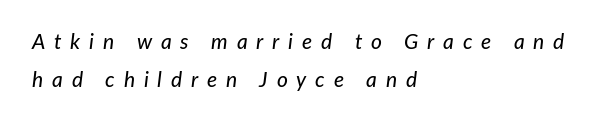
The image shows 21 px text type, italic (leaning right); set left-aligned, line spacing 1.81x, unusually wide letter spacing (+0.42 em), not underlined.
